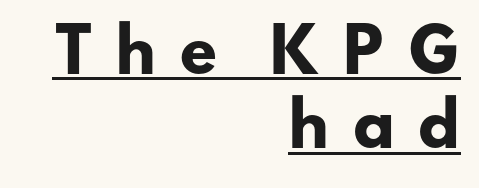
The image shows 60 px heavy, wide sans-serif type; set right-aligned, line spacing 1.24x, unusually wide letter spacing (+0.35 em), underlined; low stroke contrast and a small x-height.
